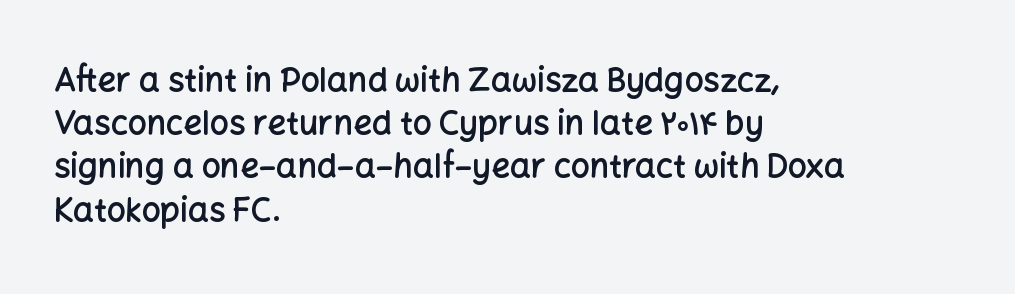
Q: Is the text bold? A: Semi-bold.
Q: Is the text italic (slanted)? A: No, it is upright.
Q: Is the typeface a serif or a sans-serif typeface? A: Sans-serif.
Q: Is the text underlined? A: No.
Q: How is the paragraph aligned? A: Left-aligned.
Q: Is the spacing between letters normal or unusually wide? A: Normal.
Q: Is the spacing between lines tight, normal or loose? A: Normal.
Q: Width (condensed, normal, or wide)? A: Normal.
Q: Stroke contrast? A: Low.
Q: x-height? A: Medium.
Q: Monospaced? A: No.
